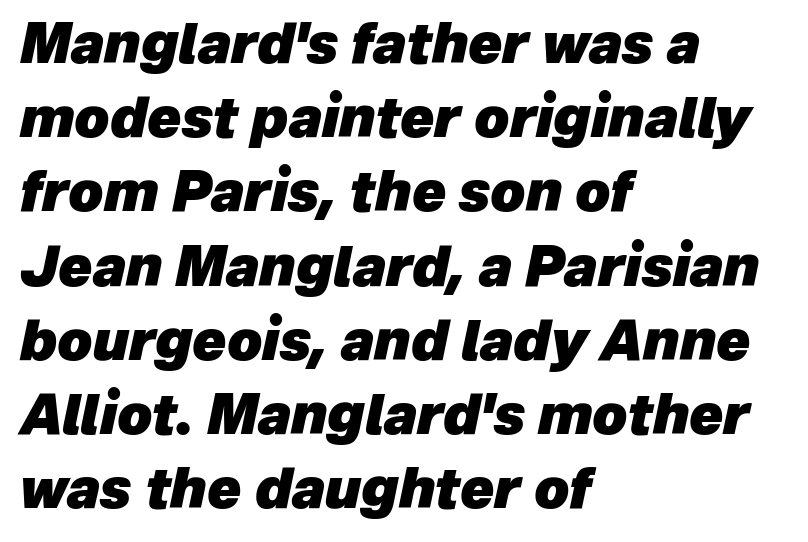
A typesetter would call this zero additional tracking. Honestly, the row spacing looks completely unremarkable. Visually the block forms a straight wall on the left and a jagged coastline on the right. Character widths vary here, with narrow letters taking less room than wide ones. An italicized treatment has been applied to the whole sample. Summary of weight: heavy, a full bold.
